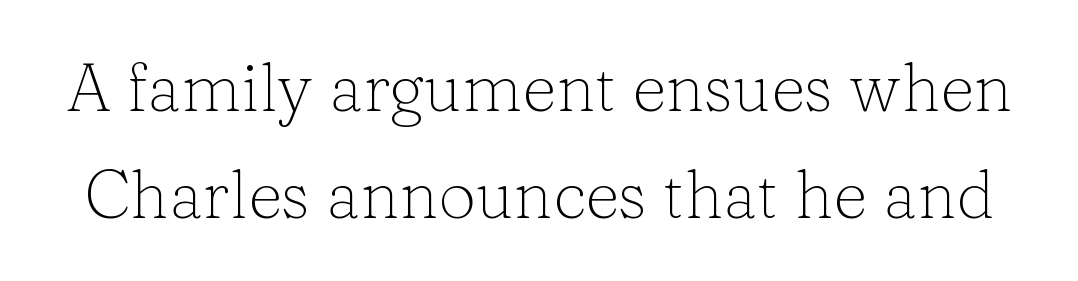
Type style note: has serifs. Spacing verdict: proportional, widths tailored to each character. Honestly, the row spacing looks completely unremarkable. If you drew a line through each stem, it would be perfectly vertical.
